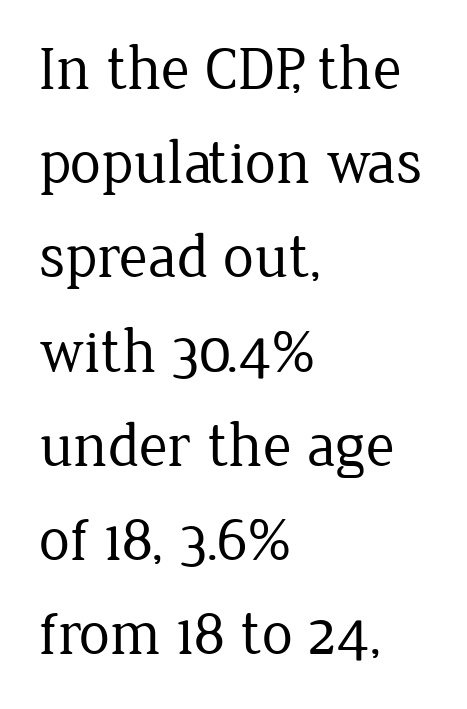
{"serif": "yes", "italic": "no", "bold": "no", "weight": "regular", "width": "normal", "stroke_contrast": "low", "x_height": "medium", "monospaced": "no", "underline": "no", "align": "left", "line_spacing": "normal", "line_spacing_ratio": 1.52, "letter_spacing": "normal", "letter_spacing_em": 0.0, "glyph_px": 62}
